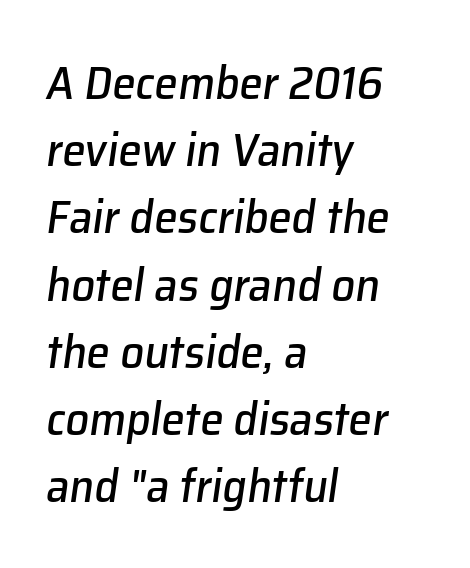
{"italic": "yes", "lean": "right", "slant_degrees": 8, "width": "normal", "stroke_contrast": "low", "x_height": "medium", "monospaced": "no", "underline": "no", "align": "left", "line_spacing": "normal", "line_spacing_ratio": 1.43, "letter_spacing": "normal", "letter_spacing_em": 0.0, "glyph_px": 47}
